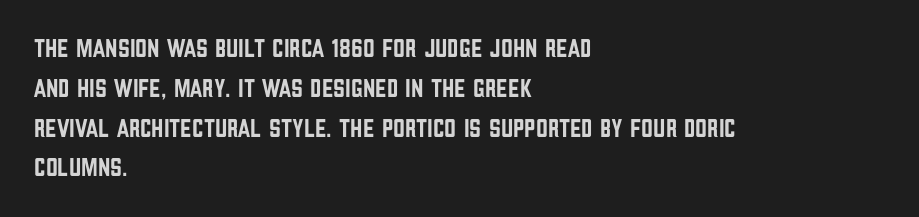
The image shows 26 px text type, upright; set left-aligned, normal line spacing (1.53x), normal letter spacing, not underlined.
